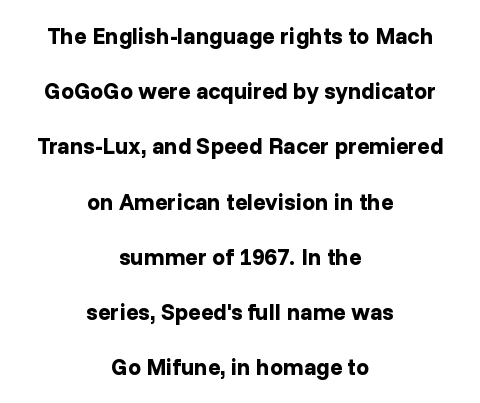
Q: Is the text bold? A: Yes.
Q: Is the text italic (slanted)? A: No, it is upright.
Q: Is the text underlined? A: No.
Q: How is the paragraph aligned? A: Centered.
Q: Is the spacing between letters normal or unusually wide? A: Normal.
Q: Is the spacing between lines tight, normal or loose? A: Loose.
